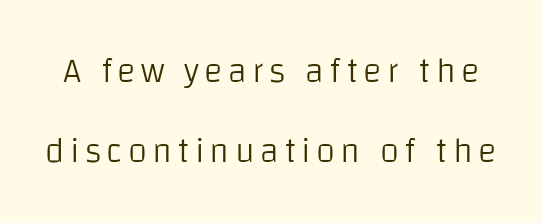
{"serif": "no", "italic": "no", "bold": "no", "weight": "light", "width": "normal", "stroke_contrast": "low", "x_height": "large", "monospaced": "no", "underline": "no", "line_spacing": "loose", "line_spacing_ratio": 2.28, "glyph_px": 35}
